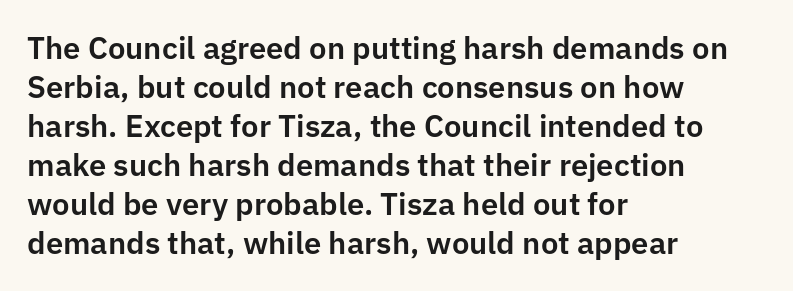
Q: Is the text italic (slanted)? A: No, it is upright.
Q: Is the typeface a serif or a sans-serif typeface? A: Sans-serif.
Q: Is the text underlined? A: No.
Q: How is the paragraph aligned? A: Left-aligned.
Q: Is the spacing between letters normal or unusually wide? A: Normal.
Q: Is the spacing between lines tight, normal or loose? A: Normal.
Q: Width (condensed, normal, or wide)? A: Normal.
Q: Stroke contrast? A: Low.
Q: x-height? A: Medium.
Q: Monospaced? A: No.
